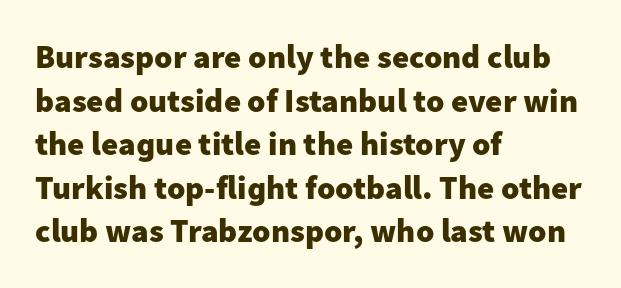
Italic: no, the glyphs are upright roman. Lines of text with bare space underneath. Quick note: interline space is typical. Stroke terminals: plain, sans-serif.
